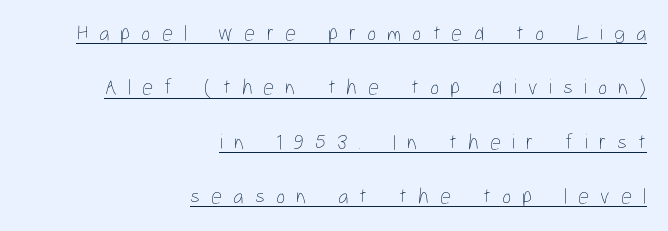
Q: Is the text bold? A: No.
Q: Is the text italic (slanted)? A: No, it is upright.
Q: Is the text underlined? A: Yes.
Q: How is the paragraph aligned? A: Right-aligned.
Q: Is the spacing between letters normal or unusually wide? A: Unusually wide.
Q: Is the spacing between lines tight, normal or loose? A: Loose.
